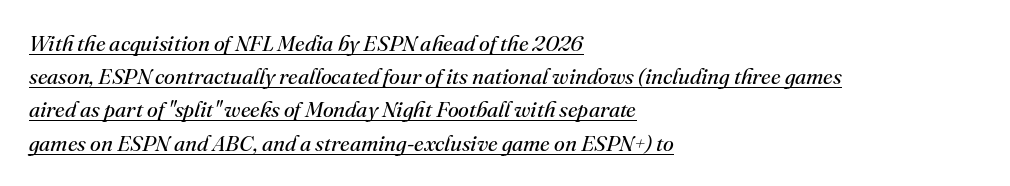
The image shows 22 px text type, italic (leaning right); set left-aligned, normal line spacing (1.51x), normal letter spacing, underlined.
